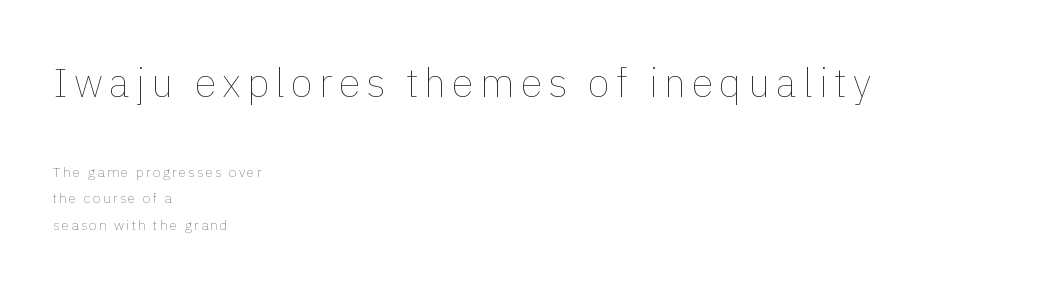
Anything drawn beneath the words? Only blank space. The block sitting higher on the canvas is the one with enlarged characters. Caption: multi-line text, flush left, ragged right. No italicization has been applied; the sample stays upright.
